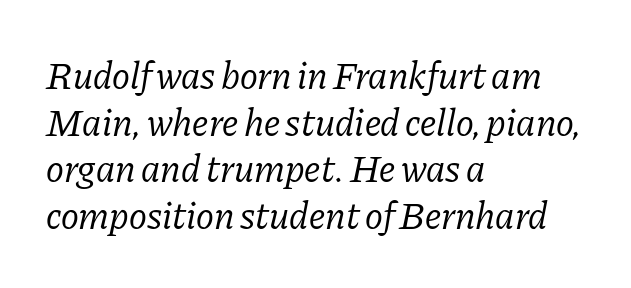
The image shows 38 px regular-weight serif type, italic (leaning right); set left-aligned, line spacing 1.23x, normal letter spacing, not underlined; low stroke contrast and a medium x-height.
